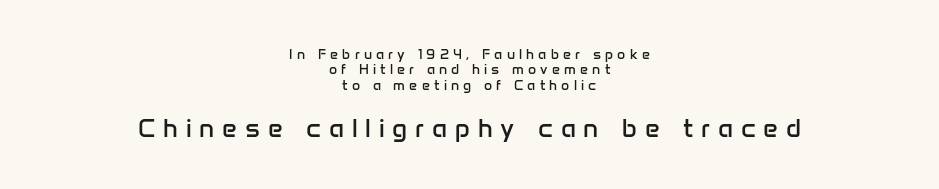
{"italic": "no", "bold": "no", "underline": "no", "align": "center", "line_spacing": "tight", "line_spacing_ratio": 1.1, "letter_spacing": "wide", "letter_spacing_em": 0.3, "larger_block": "second", "size_ratio": 1.86, "glyph_px": 26}
